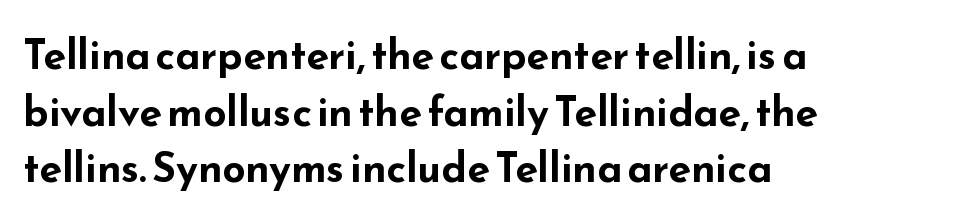
The image shows 41 px bold, wide sans-serif type, upright; set left-aligned, normal line spacing (1.38x), normal letter spacing, not underlined; low stroke contrast and a small x-height.
